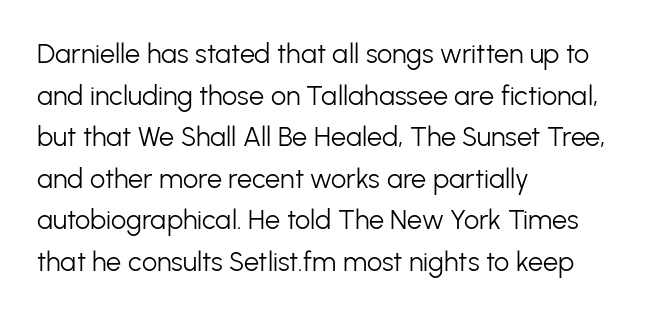
Q: Is the text bold? A: No.
Q: Is the text italic (slanted)? A: No, it is upright.
Q: Is the text underlined? A: No.
Q: How is the paragraph aligned? A: Left-aligned.
Q: Is the spacing between letters normal or unusually wide? A: Normal.
Q: Is the spacing between lines tight, normal or loose? A: Normal.
